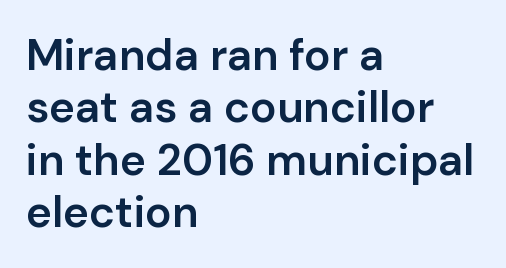
{"serif": "no", "italic": "no", "bold": "semi", "weight": "semibold", "width": "normal", "stroke_contrast": "low", "x_height": "medium", "monospaced": "no", "underline": "no", "align": "left", "line_spacing_ratio": 1.19, "letter_spacing": "normal", "letter_spacing_em": 0.0, "glyph_px": 44}
